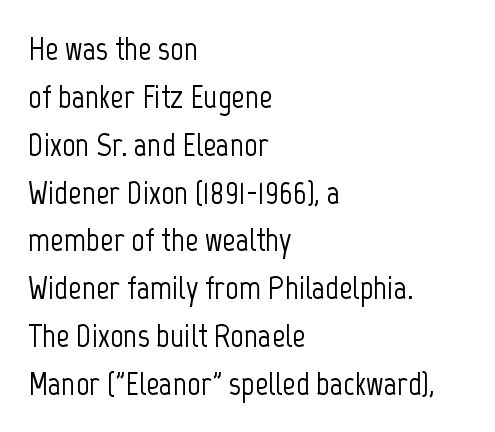
Q: Is the text italic (slanted)? A: No, it is upright.
Q: Is the typeface a serif or a sans-serif typeface? A: Sans-serif.
Q: Is the text underlined? A: No.
Q: How is the paragraph aligned? A: Left-aligned.
Q: Is the spacing between letters normal or unusually wide? A: Normal.
Q: Is the spacing between lines tight, normal or loose? A: Normal.
Q: Width (condensed, normal, or wide)? A: Condensed.
Q: Stroke contrast? A: Low.
Q: x-height? A: Medium.
Q: Monospaced? A: No.
